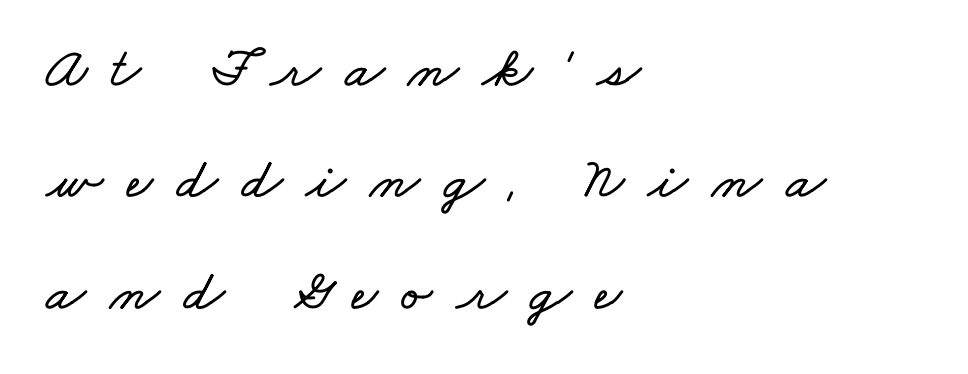
If you drew a ruler down the left edge, every line would touch it. This sample uses expanded letter spacing, leaving extra air between glyphs. The space between consecutive lines is lavish. No word sits above an underline. Note the varied advance widths — an 'i' is clearly narrower than an 'm'.
